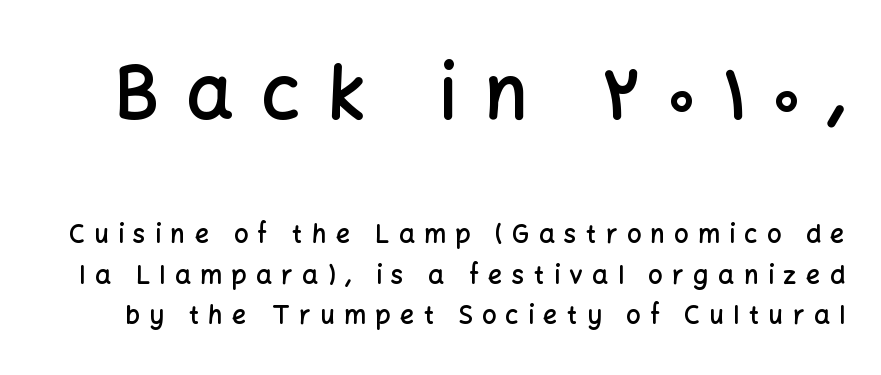
Between these two stacked blocks, the higher one wins on size. Tall strokes in this sample are plumb rather than angled. Students, observe: this is what conventionally led text looks like. This rendering widens character spacing well past its baseline value. Varying glyph widths throughout — classic text-font behaviour. Quick note: underline off.
